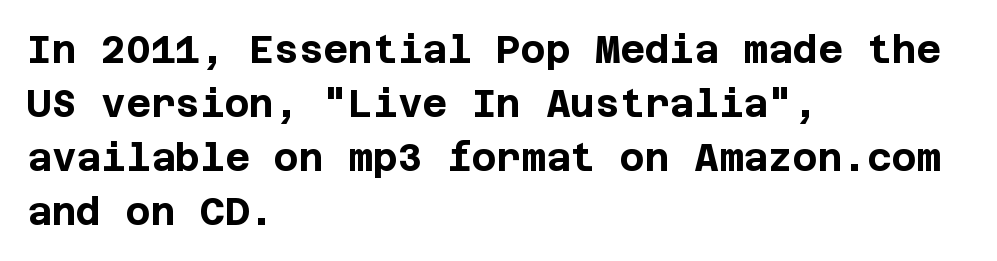
The image shows 38 px bold sans-serif type, upright; set left-aligned, normal line spacing (1.42x), normal letter spacing, not underlined; low stroke contrast and a large x-height.
